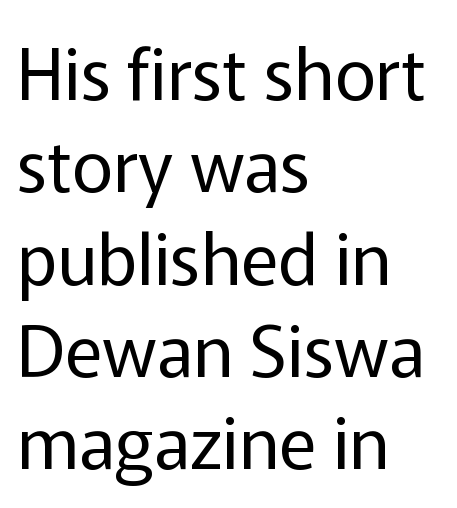
Letterform terminals end flat and unadorned throughout the passage. Tracking value appears to be zero — textbook default spacing. The designer left line spacing at the default. This sample has the flowing, uneven cadence of proportional lettering. The cut favours lightness, reaching ordinary text weight at its darkest.
